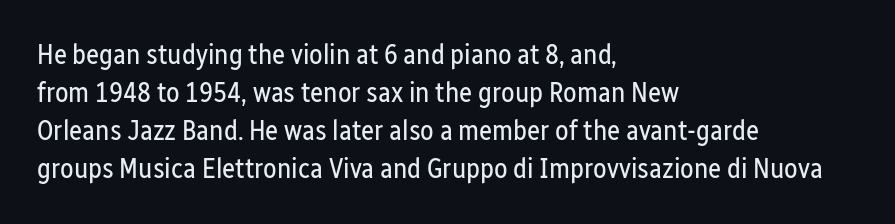
{"serif": "no", "italic": "no", "bold": "no", "weight": "regular", "width": "condensed", "stroke_contrast": "low", "x_height": "medium", "monospaced": "no", "underline": "no", "align": "left", "line_spacing": "normal", "line_spacing_ratio": 1.36, "letter_spacing": "normal", "letter_spacing_em": 0.0, "glyph_px": 28}
